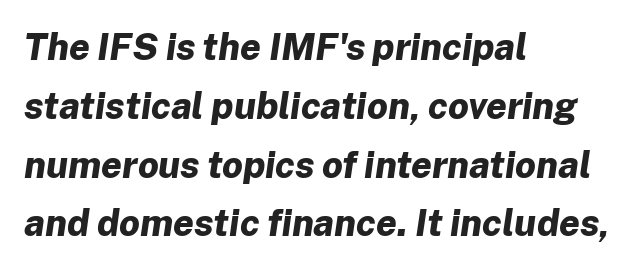
The passage shown is emphatically bold. Proportional: the letters do not fall into vertical columns. Which margin do the lines hug? The left one — the right edge is uneven. Has an underline been added? It has not.
